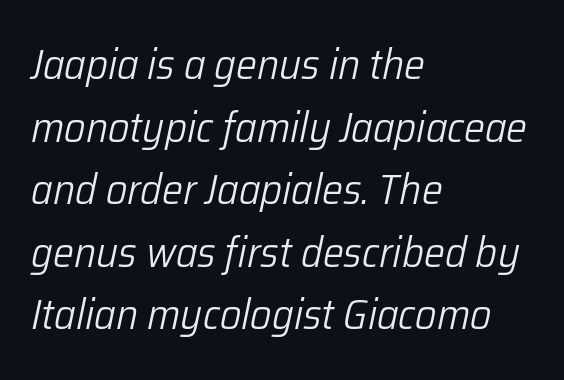
The image shows 42 px light type, italic (leaning right); set left-aligned, normal line spacing (1.49x), normal letter spacing, not underlined; low stroke contrast and a medium x-height.
